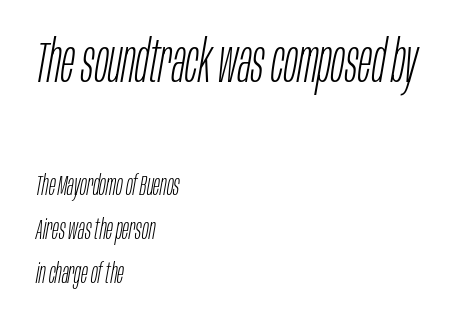
Q: Is the text bold? A: No.
Q: Is the text italic (slanted)? A: Yes, it leans right by about 10 degrees.
Q: Is the text underlined? A: No.
Q: How is the paragraph aligned? A: Left-aligned.
Q: Is the spacing between letters normal or unusually wide? A: Normal.
Q: Is the spacing between lines tight, normal or loose? A: Normal.
Q: Which block of text is set in a larger size, the first (top) or the second (bottom)? A: The first (top) one.
Q: Width (condensed, normal, or wide)? A: Condensed.
Q: Stroke contrast? A: Low.
Q: x-height? A: Large.
Q: Monospaced? A: No.
